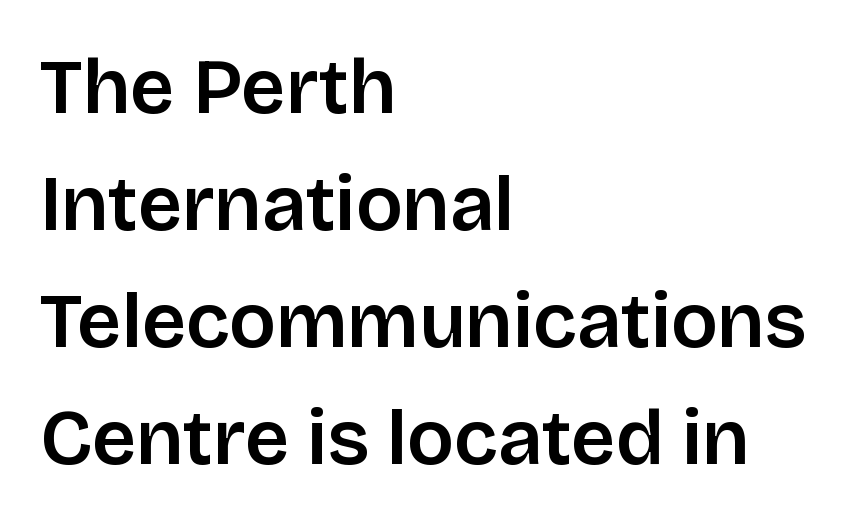
Any mark beneath the type? The region is blank. Firm but not heavy-handed strokes: this text is semibold. One glance says typical: line gaps are just what's usual. Every stem runs plumb, perpendicular to the baseline. The face used here is proportionally spaced, like ordinary book or web type.
